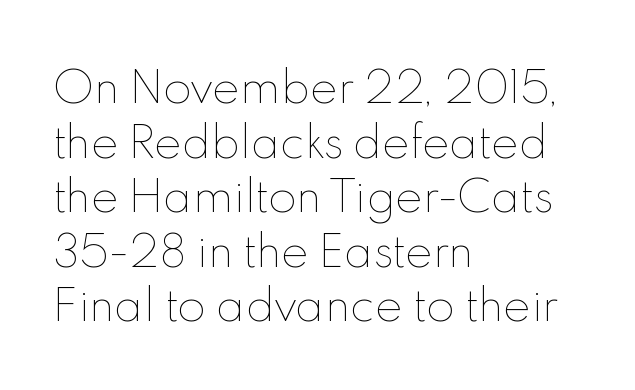
If you drew a ruler down the left edge, every line would touch it. Whoever set this chose a conventional vertical rhythm. Heaviness? Minimal to ordinary, like unemphasized prose. This sample has the flowing, uneven cadence of proportional lettering. This rendering features lettering with no underline. Nope, not italic — everything's standing straight.
